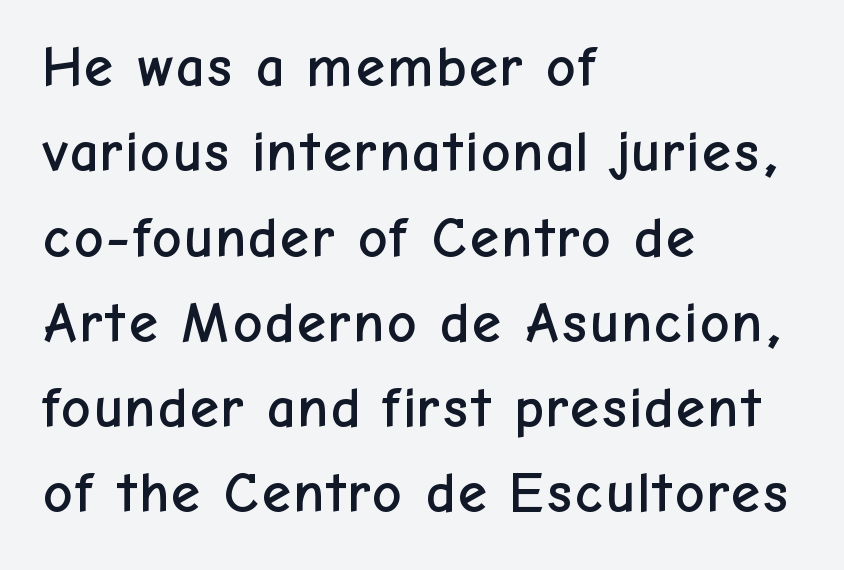
You can tell from the bare stems that sans-serif type was used. The paragraph has a hard left edge and a soft right edge. Note the varied advance widths — an 'i' is clearly narrower than an 'm'. The space directly below the letters is spotless. A typesetter would call this leading conventional body-copy spacing.
